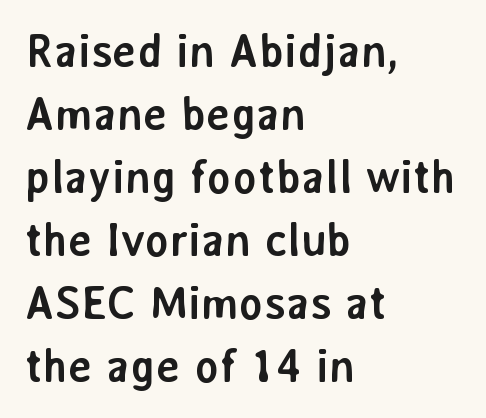
The image shows 46 px semibold sans-serif type, upright; set left-aligned, normal line spacing (1.37x), normal letter spacing, not underlined; low stroke contrast and a medium x-height.
